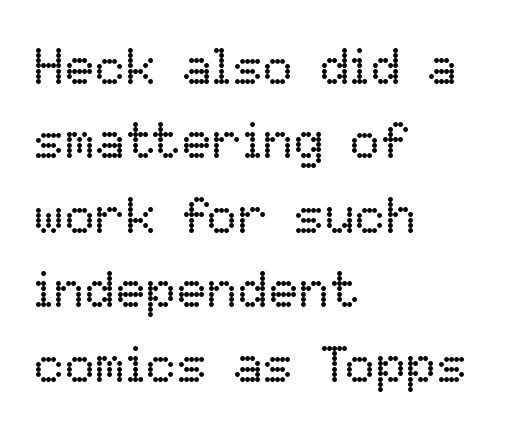
Q: Is the text bold? A: No.
Q: Is the text italic (slanted)? A: No, it is upright.
Q: Is the text underlined? A: No.
Q: How is the paragraph aligned? A: Left-aligned.
Q: Is the spacing between letters normal or unusually wide? A: Normal.
Q: Is the spacing between lines tight, normal or loose? A: Normal.
Q: Width (condensed, normal, or wide)? A: Normal.
Q: Stroke contrast? A: Low.
Q: x-height? A: Medium.
Q: Monospaced? A: No.
